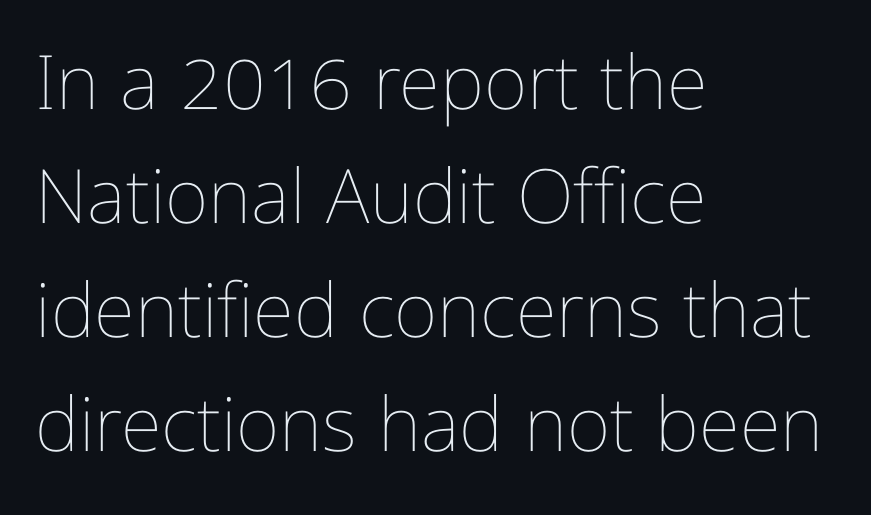
The image shows 75 px thin, condensed type, upright; set left-aligned, normal line spacing (1.52x), normal letter spacing, not underlined; low stroke contrast and a medium x-height.
